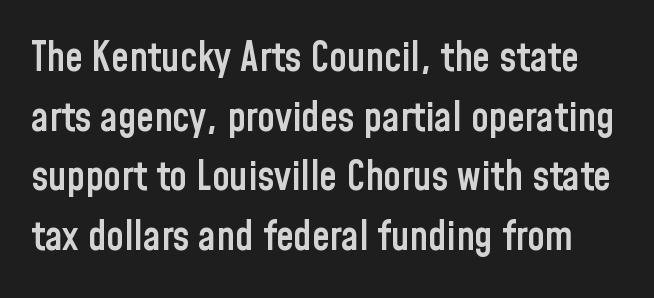
{"serif": "no", "italic": "no", "bold": "semi", "weight": "semibold", "width": "condensed", "stroke_contrast": "low", "x_height": "medium", "monospaced": "no", "underline": "no", "line_spacing": "normal", "line_spacing_ratio": 1.49, "letter_spacing": "normal", "letter_spacing_em": 0.0, "glyph_px": 40}
